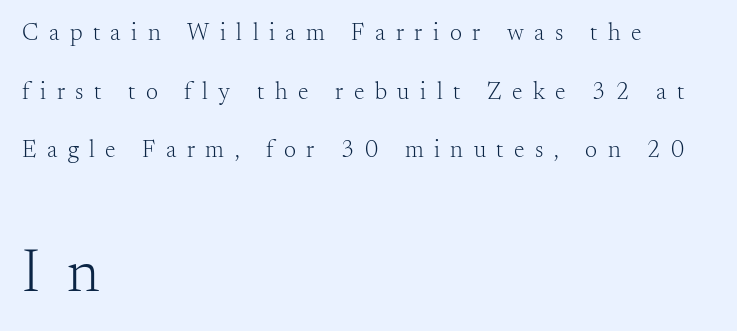
{"serif": "yes", "italic": "no", "bold": "no", "weight": "light", "width": "normal", "stroke_contrast": "medium", "x_height": "small", "monospaced": "no", "underline": "no", "align": "left", "line_spacing": "loose", "line_spacing_ratio": 2.44, "letter_spacing": "wide", "letter_spacing_em": 0.44, "larger_block": "second", "size_ratio": 2.54, "glyph_px": 61}
